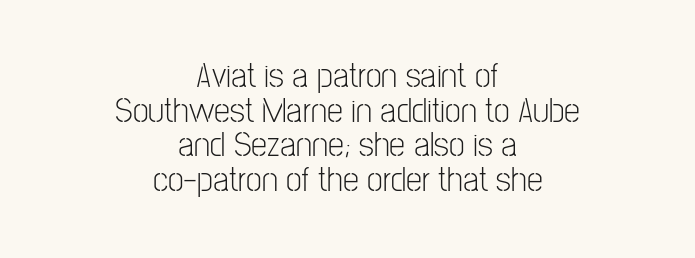
The image shows 36 px light, condensed sans-serif type, upright; set centered, tight line spacing (0.96x), normal letter spacing, not underlined; low stroke contrast and a medium x-height.
